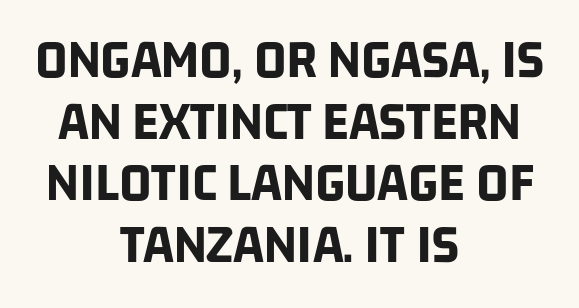
The image shows 56 px bold, condensed sans-serif type; set centered, tight line spacing (1.1x), normal letter spacing, not underlined; low stroke contrast and a large x-height.
